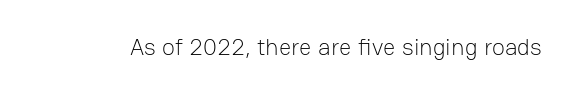
Only glyphs here, with clear space below each row. Notice how the stems are strictly vertical — no italics here. Between one letter and the next there's only the usual sliver of space. Is this a heavy cut? Hardly; it is regular or lighter.
